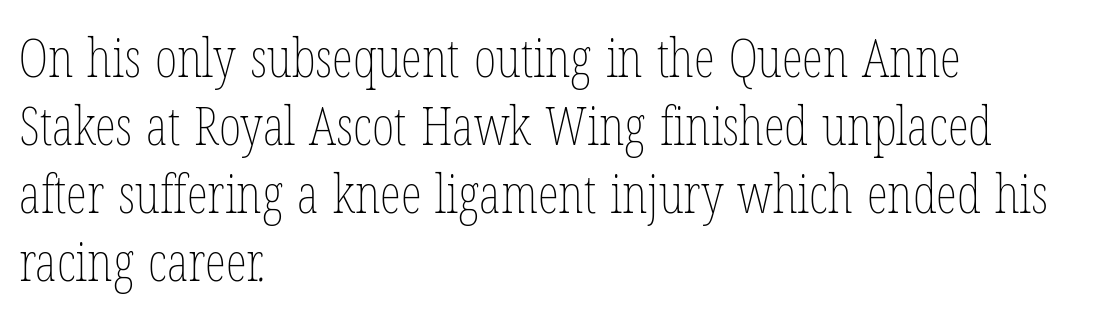
The image shows 54 px thin, condensed type; set left-aligned, normal line spacing (1.26x), normal letter spacing, not underlined; low stroke contrast and a medium x-height.
